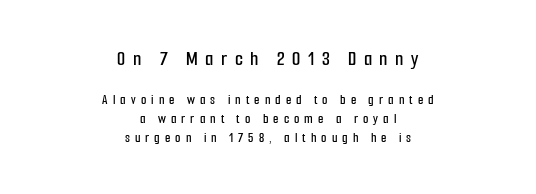
{"italic": "no", "underline": "no", "align": "center", "line_spacing": "normal", "line_spacing_ratio": 1.36, "letter_spacing": "wide", "letter_spacing_em": 0.36, "larger_block": "first", "size_ratio": 1.5, "glyph_px": 21}
